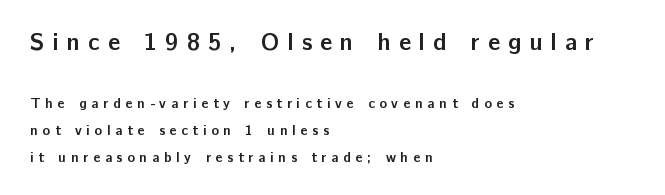
{"italic": "no", "bold": "yes", "underline": "no", "align": "left", "line_spacing": "loose", "line_spacing_ratio": 1.93, "letter_spacing": "wide", "letter_spacing_em": 0.34, "larger_block": "first", "size_ratio": 1.71, "glyph_px": 24}
